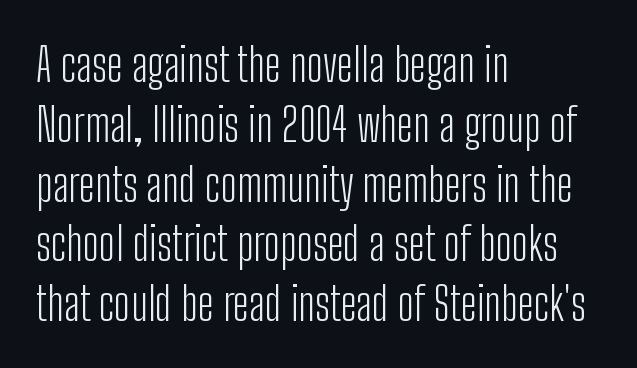
The image shows 46 px light, condensed sans-serif type, upright; set left-aligned, normal line spacing (1.3x), normal letter spacing, not underlined; low stroke contrast and a medium x-height.
